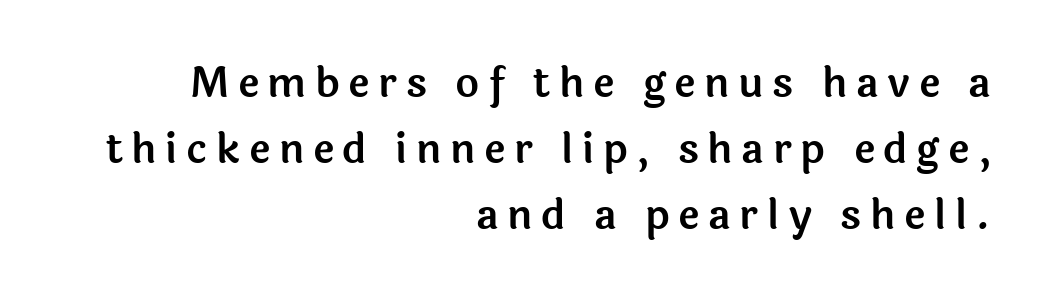
{"serif": "no", "italic": "no", "width": "normal", "x_height": "medium", "monospaced": "no", "underline": "no", "align": "right", "line_spacing": "normal", "line_spacing_ratio": 1.61, "letter_spacing": "wide", "letter_spacing_em": 0.21, "glyph_px": 41}
